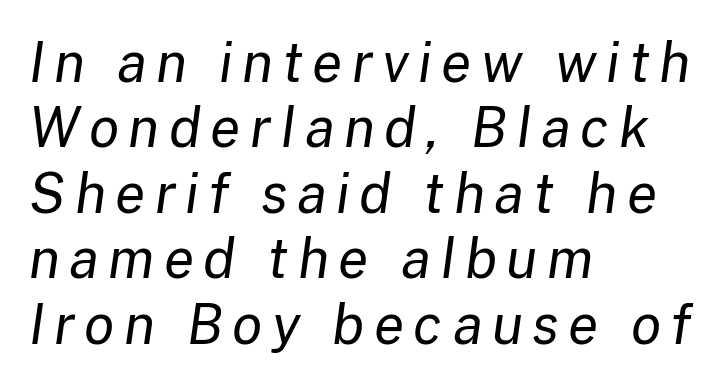
{"italic": "yes", "lean": "right", "slant_degrees": 8, "bold": "no", "weight": "regular", "width": "normal", "stroke_contrast": "low", "x_height": "medium", "monospaced": "no", "underline": "no", "align": "left", "line_spacing_ratio": 1.19, "glyph_px": 55}
